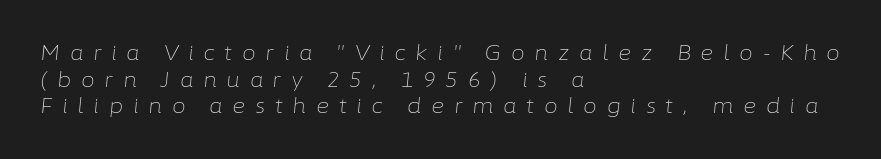
The image shows 20 px text type, italic (leaning right); set left-aligned, normal line spacing (1.33x), unusually wide letter spacing (+0.48 em), not underlined.
